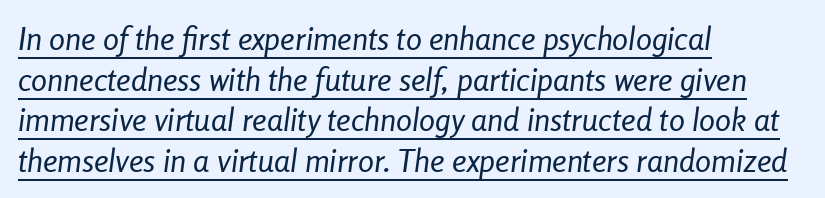
{"italic": "yes", "lean": "right", "slant_degrees": 8, "bold": "no", "weight": "regular", "width": "condensed", "stroke_contrast": "low", "x_height": "medium", "monospaced": "no", "underline": "yes", "align": "left", "line_spacing": "normal", "line_spacing_ratio": 1.27, "letter_spacing": "normal", "letter_spacing_em": 0.0, "glyph_px": 32}
